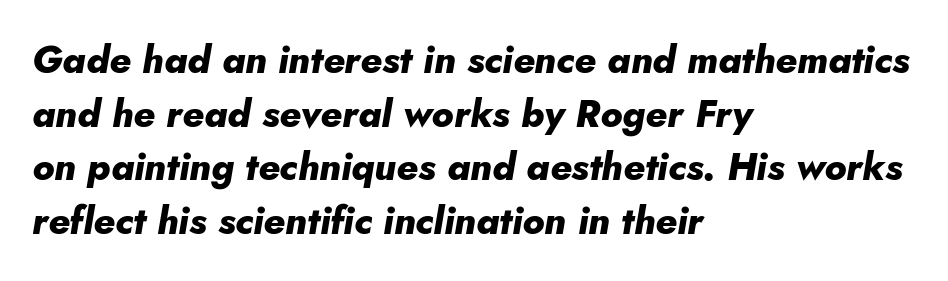
Q: Is the text bold? A: Yes.
Q: Is the text italic (slanted)? A: Yes, it leans right by about 10 degrees.
Q: Is the text underlined? A: No.
Q: How is the paragraph aligned? A: Left-aligned.
Q: Is the spacing between letters normal or unusually wide? A: Normal.
Q: Is the spacing between lines tight, normal or loose? A: Normal.
Q: Width (condensed, normal, or wide)? A: Normal.
Q: Stroke contrast? A: Low.
Q: x-height? A: Small.
Q: Monospaced? A: No.
